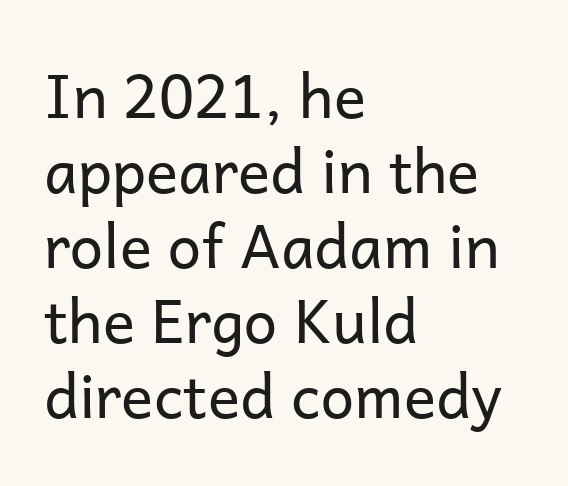
{"serif": "no", "italic": "no", "bold": "no", "weight": "regular", "width": "normal", "stroke_contrast": "low", "x_height": "medium", "monospaced": "no", "underline": "no", "align": "left", "line_spacing": "normal", "line_spacing_ratio": 1.25, "letter_spacing": "normal", "letter_spacing_em": 0.0, "glyph_px": 60}
